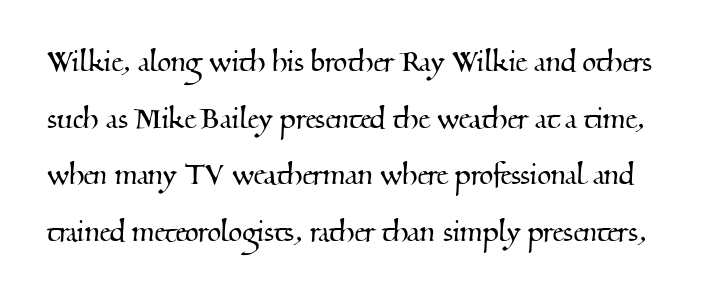
The image shows 36 px serif type; set normal line spacing (1.57x), normal letter spacing, not underlined; medium stroke contrast and a small x-height.
